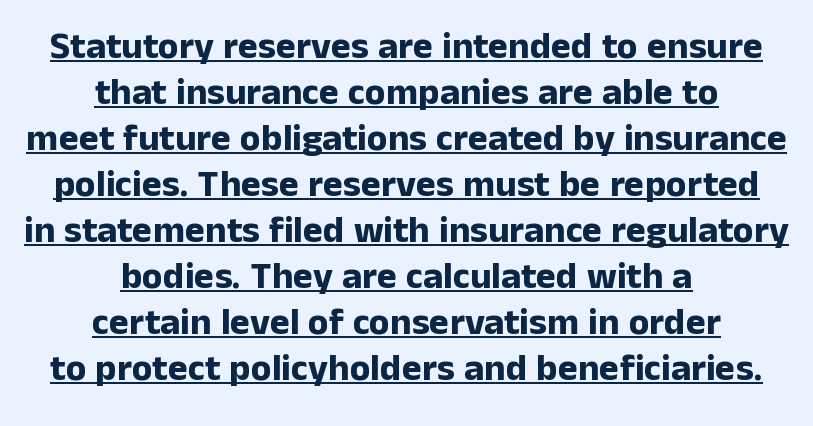
{"serif": "no", "italic": "no", "bold": "yes", "weight": "bold", "width": "normal", "stroke_contrast": "low", "x_height": "medium", "monospaced": "no", "underline": "yes", "align": "center", "line_spacing_ratio": 1.21, "letter_spacing": "normal", "letter_spacing_em": 0.0, "glyph_px": 38}
